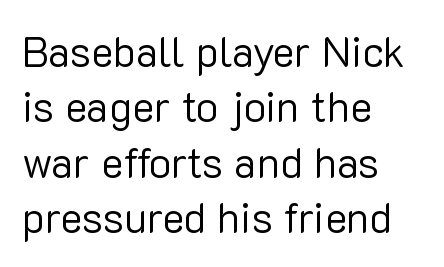
Q: Is the text bold? A: No.
Q: Is the text italic (slanted)? A: No, it is upright.
Q: Is the typeface a serif or a sans-serif typeface? A: Sans-serif.
Q: Is the text underlined? A: No.
Q: How is the paragraph aligned? A: Left-aligned.
Q: Is the spacing between letters normal or unusually wide? A: Normal.
Q: Is the spacing between lines tight, normal or loose? A: Normal.
Q: Width (condensed, normal, or wide)? A: Normal.
Q: Stroke contrast? A: Low.
Q: x-height? A: Medium.
Q: Monospaced? A: No.
